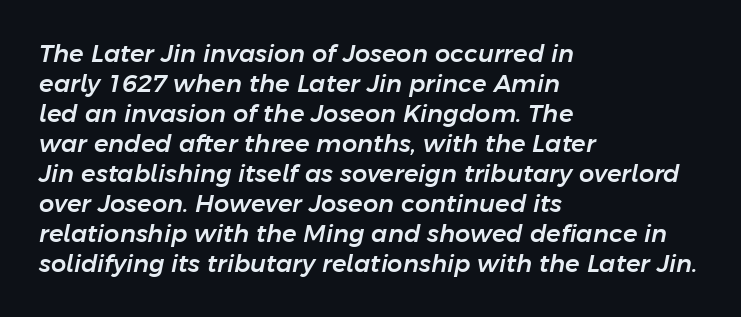
The image shows 24 px text type, italic (leaning right); set left-aligned, normal line spacing (1.25x), normal letter spacing, not underlined.
